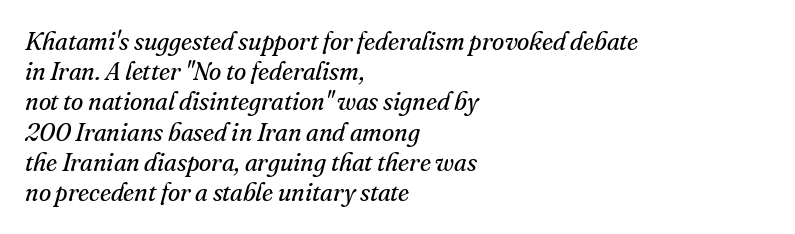
Q: Is the text bold? A: No.
Q: Is the text italic (slanted)? A: Yes, it leans right by about 16 degrees.
Q: Is the text underlined? A: No.
Q: How is the paragraph aligned? A: Left-aligned.
Q: Is the spacing between letters normal or unusually wide? A: Normal.
